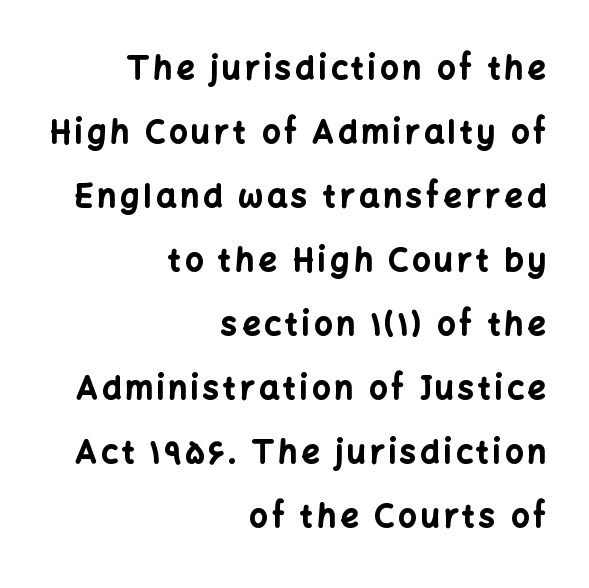
The vertical gap from one line to the next is large. Spacing verdict: proportional, widths tailored to each character. The paragraph has a hard right edge and a soft left edge. The specimen omits any rule beneath the text block's lines.
